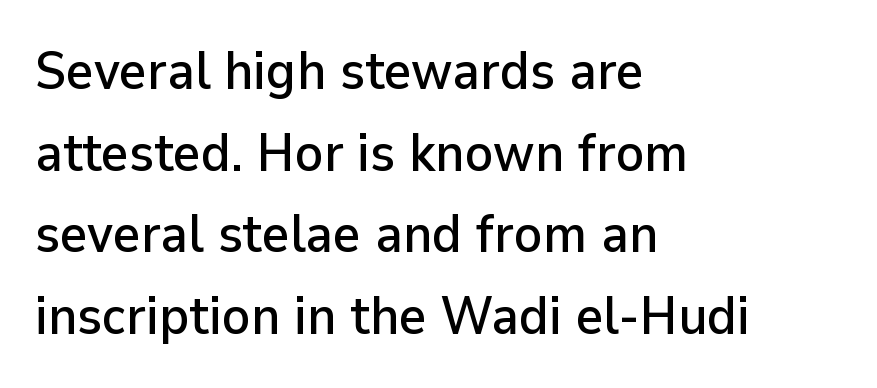
Q: Is the text italic (slanted)? A: No, it is upright.
Q: Is the typeface a serif or a sans-serif typeface? A: Sans-serif.
Q: Is the text underlined? A: No.
Q: How is the paragraph aligned? A: Left-aligned.
Q: Is the spacing between letters normal or unusually wide? A: Normal.
Q: Is the spacing between lines tight, normal or loose? A: Normal.
Q: Width (condensed, normal, or wide)? A: Normal.
Q: Stroke contrast? A: Low.
Q: x-height? A: Medium.
Q: Monospaced? A: No.
